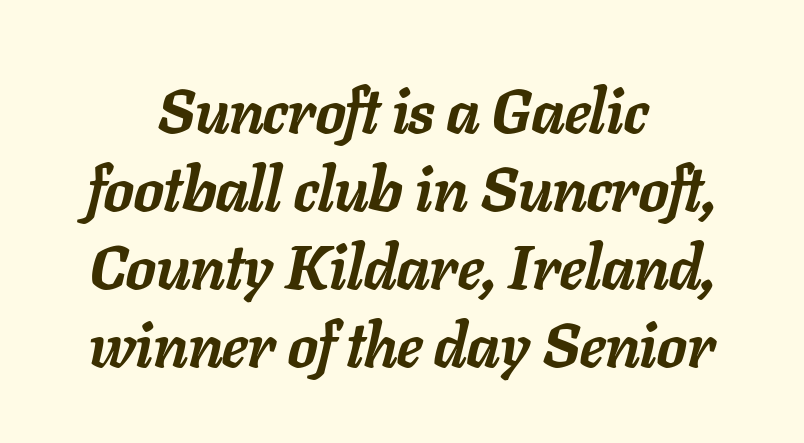
Q: Is the text bold? A: Yes.
Q: Is the text italic (slanted)? A: Yes, it leans right by about 11 degrees.
Q: Is the text underlined? A: No.
Q: How is the paragraph aligned? A: Centered.
Q: Is the spacing between letters normal or unusually wide? A: Normal.
Q: Is the spacing between lines tight, normal or loose? A: Normal.
Q: Width (condensed, normal, or wide)? A: Normal.
Q: Stroke contrast? A: Low.
Q: x-height? A: Medium.
Q: Monospaced? A: No.
